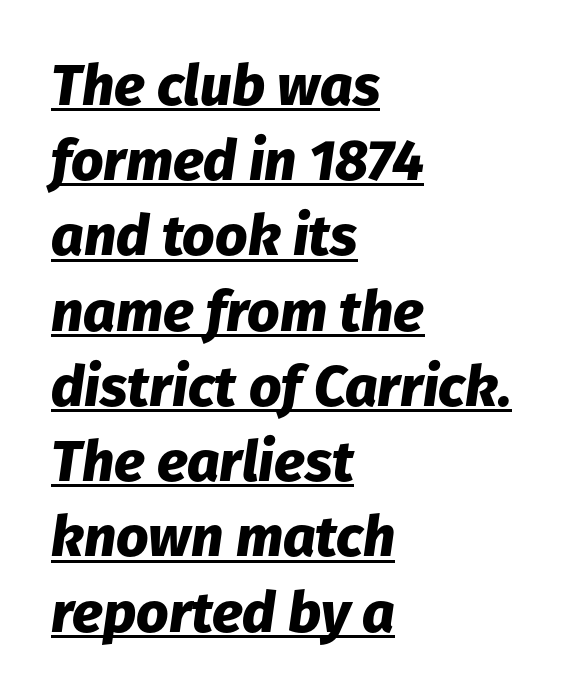
Q: Is the text bold? A: Yes.
Q: Is the text italic (slanted)? A: Yes, it leans right by about 8 degrees.
Q: Is the text underlined? A: Yes.
Q: How is the paragraph aligned? A: Left-aligned.
Q: Is the spacing between letters normal or unusually wide? A: Normal.
Q: Is the spacing between lines tight, normal or loose? A: Normal.
Q: Width (condensed, normal, or wide)? A: Normal.
Q: Stroke contrast? A: Low.
Q: x-height? A: Medium.
Q: Monospaced? A: No.
